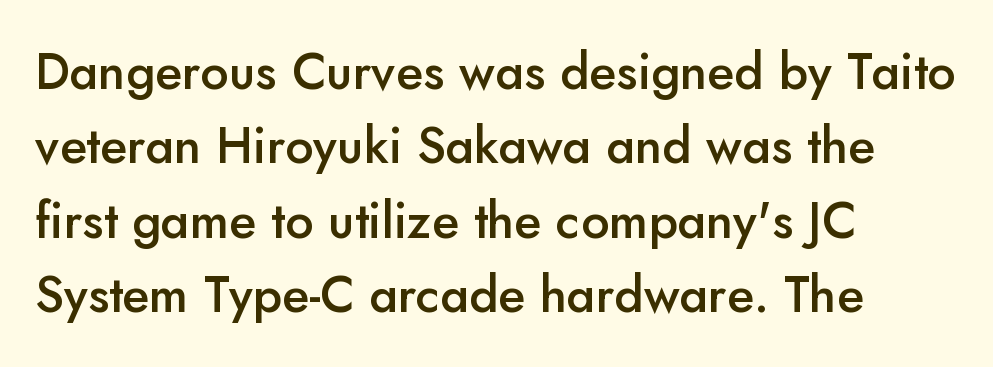
The image shows 50 px semibold sans-serif type, upright; set left-aligned, normal line spacing (1.49x), normal letter spacing, not underlined; low stroke contrast and a small x-height.
